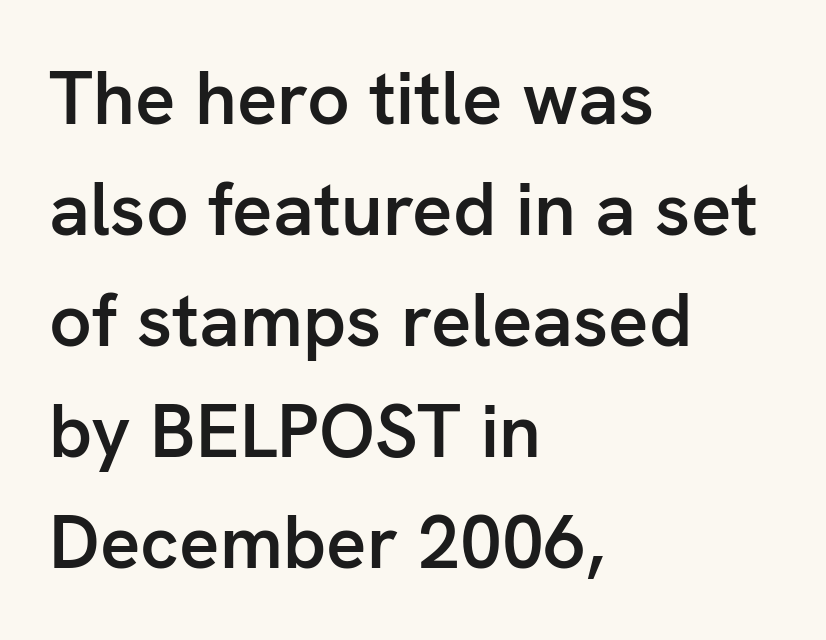
{"serif": "no", "italic": "no", "bold": "semi", "weight": "semibold", "width": "normal", "stroke_contrast": "low", "x_height": "medium", "monospaced": "no", "underline": "no", "align": "left", "line_spacing": "normal", "line_spacing_ratio": 1.48, "letter_spacing": "normal", "letter_spacing_em": 0.0, "glyph_px": 75}
